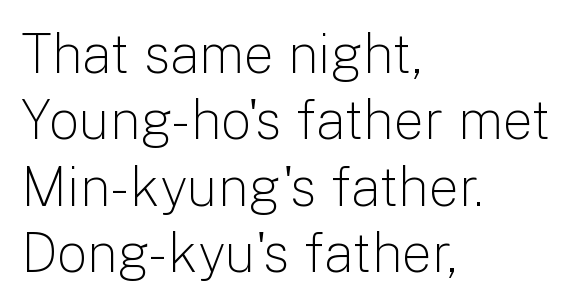
Reading down the block, your eye returns to a fixed left position each line. Descenders are the only things crossing below the line. The passage shown has conventional tracking throughout. Think of a printed novel: that variable character pitch is what you see here. The rendering shows plain stroke endings on the letterforms — a sans-serif design.
